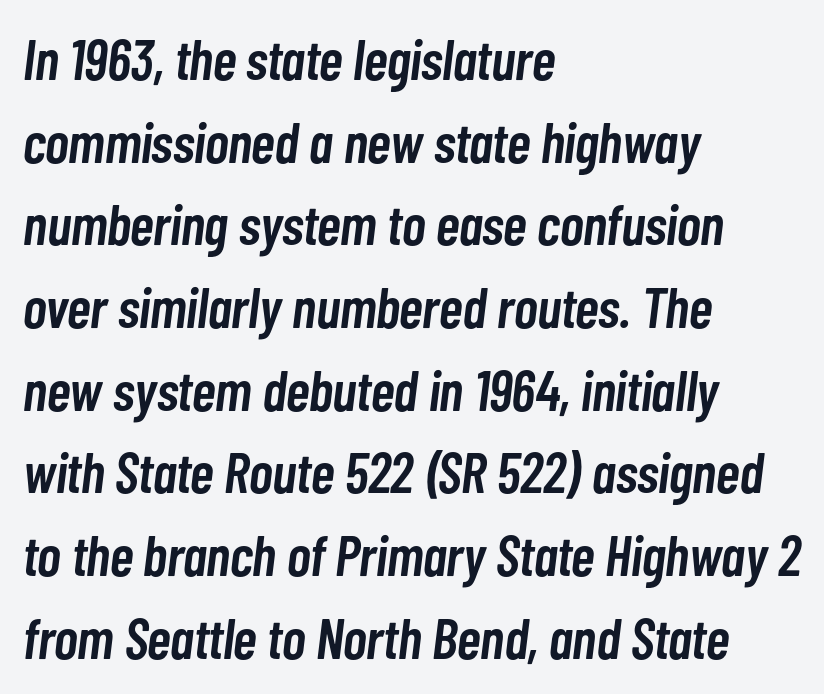
The rendering uses a moderate line-height, typical for paragraphs. You could not count columns in this text — the font is proportionally spaced. Stems and bowls a touch heavier than normal — semibold. Slanted lettering throughout. The baseline area is clear. Notice how the passage keeps a crisp vertical edge on the left only.
